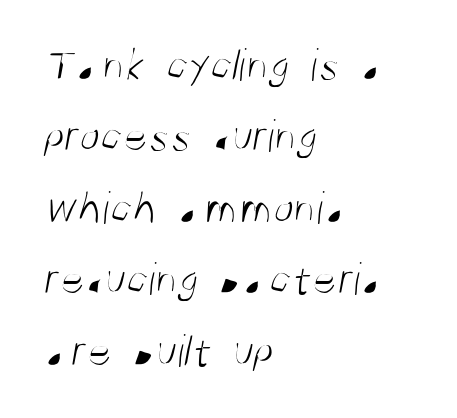
{"serif": "no", "bold": "no", "weight": "light", "width": "condensed", "stroke_contrast": "medium", "x_height": "large", "monospaced": "no", "underline": "no", "align": "left", "line_spacing": "normal", "line_spacing_ratio": 1.52, "letter_spacing": "normal", "letter_spacing_em": 0.0, "glyph_px": 47}
